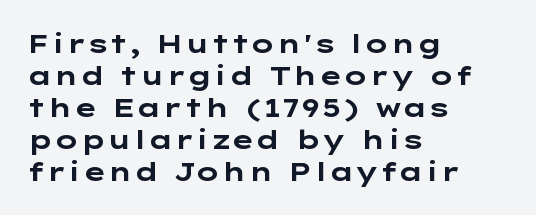
The image shows 26 px bold type, upright; set left-aligned, line spacing 1.23x, normal letter spacing, not underlined.
